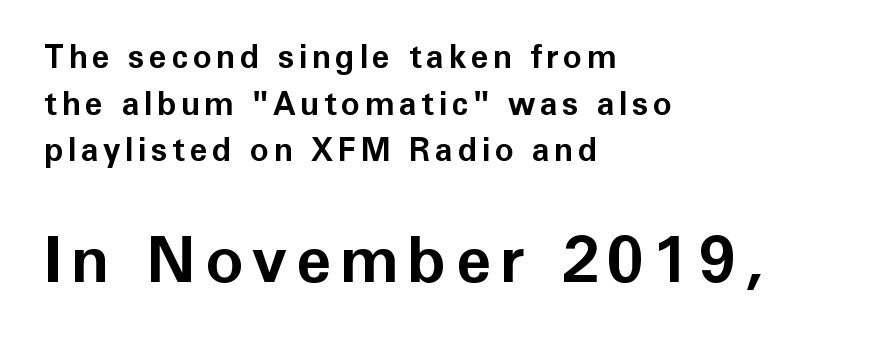
Every character sits straight up, as roman type does. Do the characters align in a grid? No, the font is proportional. Bold? Absolutely — the strokes are thick and heavy. Clear beneath every line of the passage. A student would notice the bottom passage is typeset larger than what precedes it. All the whitespace from short lines collects on the right.
